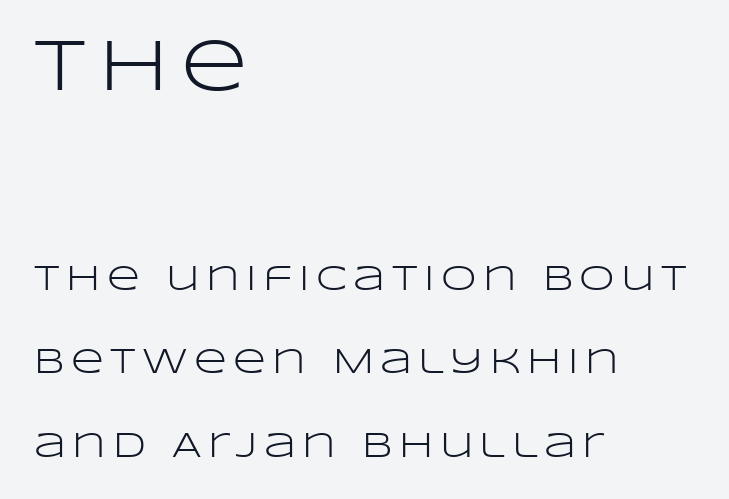
The image shows 73 px light, wide sans-serif type, upright; set left-aligned, loose line spacing (2.32x), not underlined; the first (top) block is 2.03x larger; low stroke contrast and a large x-height.
